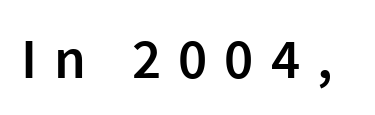
The image shows 57 px semibold sans-serif type, upright; set unusually wide letter spacing (+0.3 em), not underlined; low stroke contrast and a medium x-height.
